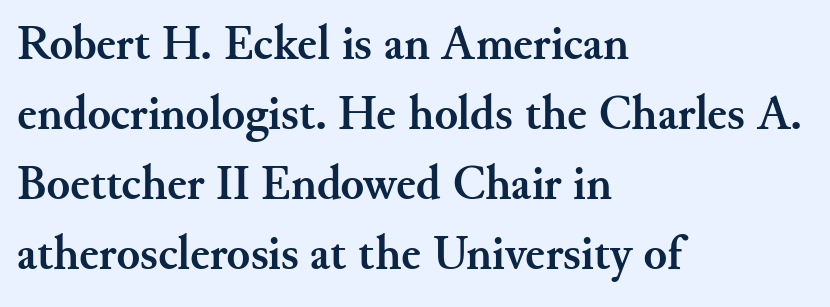
{"serif": "yes", "italic": "no", "bold": "yes", "weight": "semibold", "width": "normal", "stroke_contrast": "medium", "x_height": "small", "monospaced": "no", "underline": "no", "align": "left", "line_spacing": "normal", "line_spacing_ratio": 1.46, "letter_spacing": "normal", "letter_spacing_em": 0.0, "glyph_px": 48}
